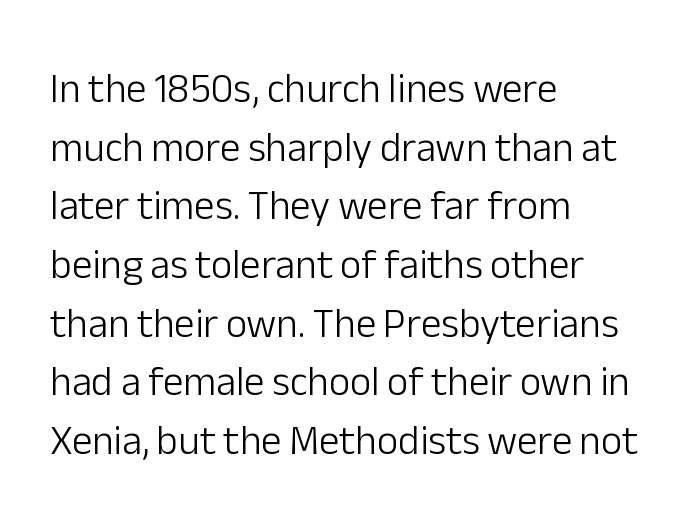
The image shows 41 px light sans-serif type, upright; set left-aligned, normal line spacing (1.43x), normal letter spacing, not underlined; low stroke contrast and a medium x-height.
